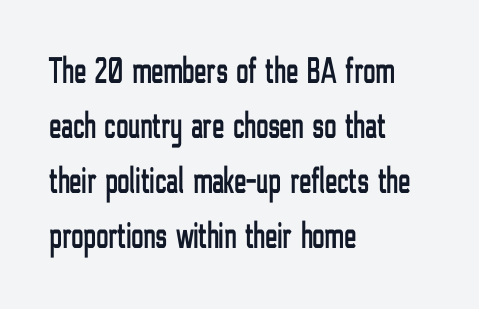
{"serif": "no", "italic": "no", "width": "condensed", "stroke_contrast": "low", "x_height": "medium", "monospaced": "no", "underline": "no", "align": "left", "line_spacing": "normal", "line_spacing_ratio": 1.49, "letter_spacing": "normal", "letter_spacing_em": 0.0, "glyph_px": 37}
